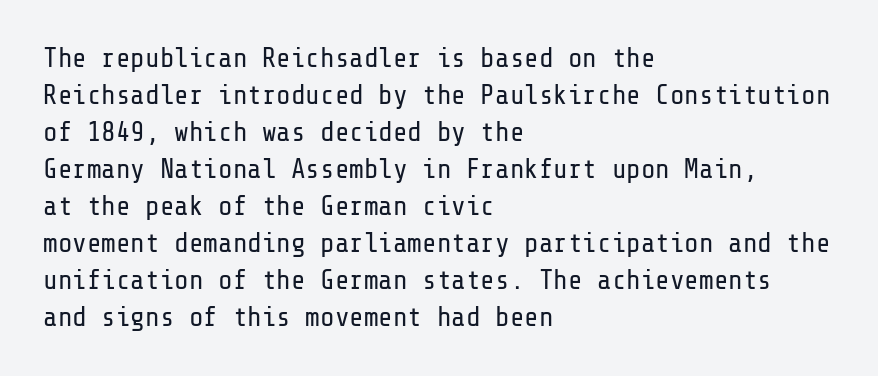
{"italic": "no", "bold": "no", "underline": "no", "align": "left", "line_spacing": "normal", "line_spacing_ratio": 1.37, "letter_spacing": "normal", "letter_spacing_em": 0.0, "glyph_px": 27}
